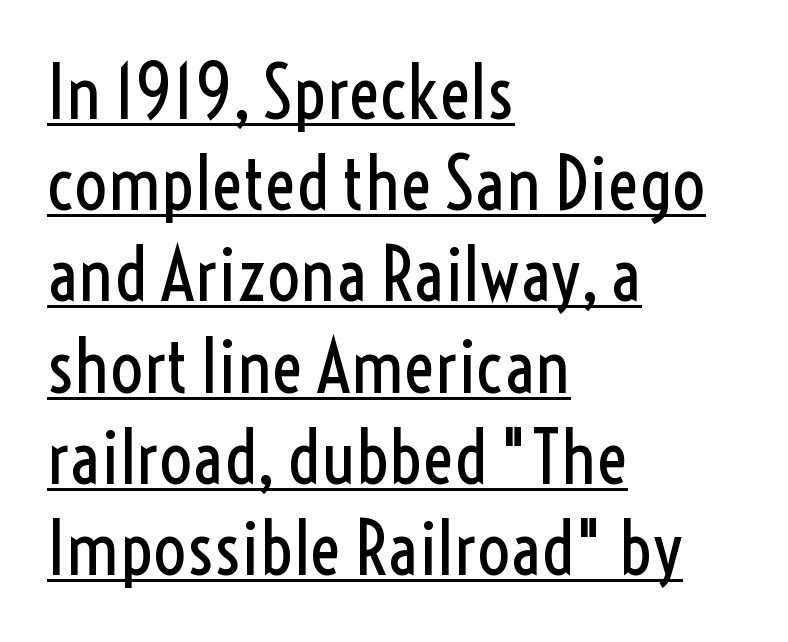
The image shows 73 px regular-weight, condensed sans-serif type, upright; set left-aligned, normal line spacing (1.25x), normal letter spacing, underlined; a medium x-height.
